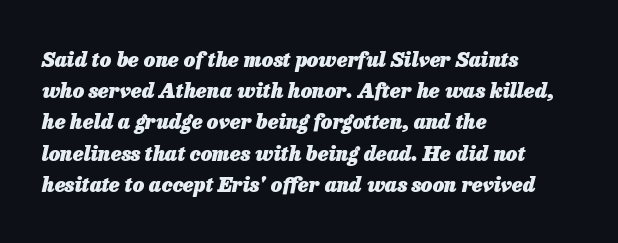
{"italic": "yes", "lean": "right", "slant_degrees": 13, "bold": "yes", "underline": "no", "align": "left", "line_spacing": "normal", "line_spacing_ratio": 1.56, "letter_spacing": "normal", "letter_spacing_em": 0.0, "glyph_px": 20}
